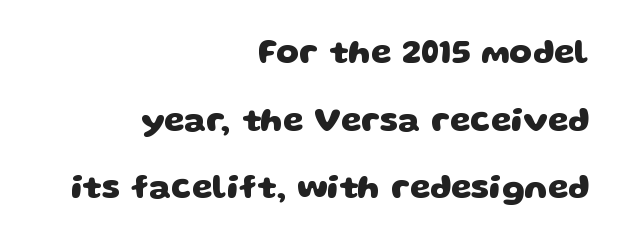
{"serif": "no", "bold": "yes", "weight": "heavy", "width": "wide", "stroke_contrast": "low", "x_height": "large", "monospaced": "no", "underline": "no", "align": "right", "line_spacing": "loose", "line_spacing_ratio": 2.05, "letter_spacing": "normal", "letter_spacing_em": 0.0, "glyph_px": 33}
